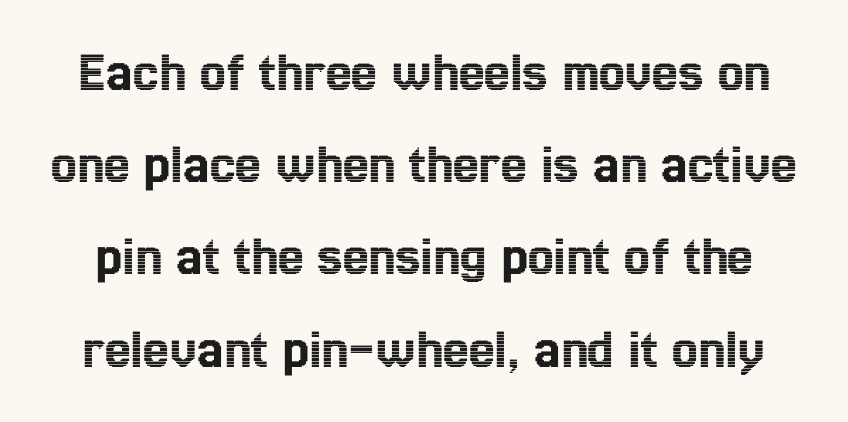
{"italic": "no", "width": "condensed", "x_height": "medium", "monospaced": "no", "underline": "no", "line_spacing": "normal", "line_spacing_ratio": 1.59, "letter_spacing": "normal", "letter_spacing_em": 0.0, "glyph_px": 58}
